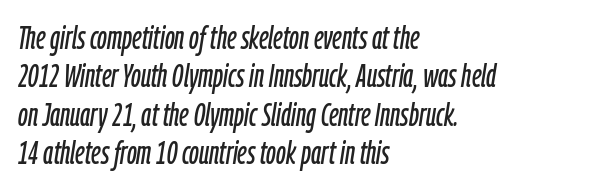
Q: Is the text italic (slanted)? A: Yes, it leans right by about 9 degrees.
Q: Is the text underlined? A: No.
Q: How is the paragraph aligned? A: Left-aligned.
Q: Is the spacing between letters normal or unusually wide? A: Normal.
Q: Width (condensed, normal, or wide)? A: Condensed.
Q: Stroke contrast? A: Low.
Q: x-height? A: Medium.
Q: Monospaced? A: No.
